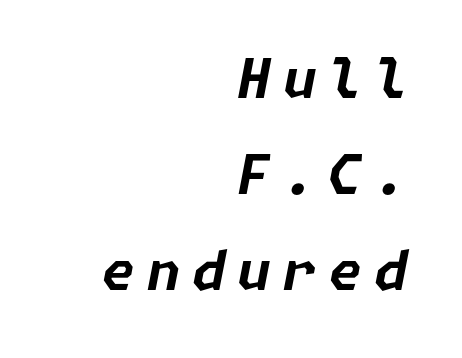
{"italic": "yes", "lean": "right", "slant_degrees": 11, "bold": "yes", "weight": "bold", "width": "normal", "stroke_contrast": "low", "x_height": "medium", "underline": "no", "align": "right", "line_spacing_ratio": 1.78, "letter_spacing": "wide", "letter_spacing_em": 0.22, "glyph_px": 54}
